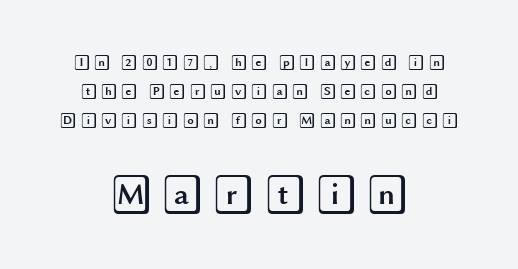
The type sits square on the baseline with zero lean. Decoration check: the copy has no underline. The block sitting lower on the canvas is the one with enlarged characters. Is the block centered? Yes — each line is placed symmetrically about the middle.
